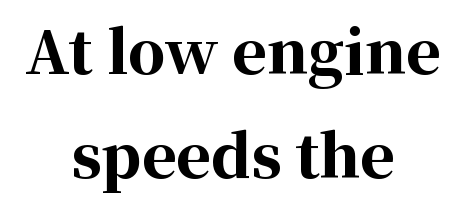
Looks like regular typesetting: each glyph gets only the width it needs. Upright lettering throughout. You'd pick this weight for a headline — it's a proper bold. Horizontally, the lines are justified to the midpoint only. The tracking reads as untouched default to a designer's eye. This rendering features lettering with no underline.
